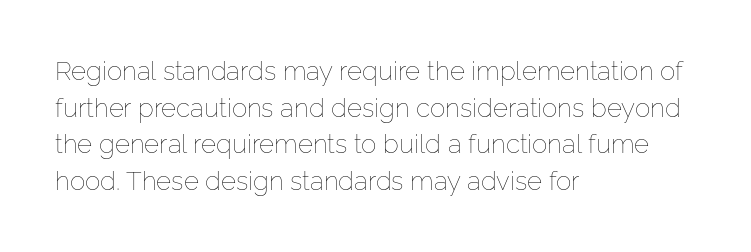
In CSS terms this would be text-align: left. The words here are not underlined. The font is comparable to plain body text, perhaps lighter. Every character sits straight up, as roman type does. The vertical gap from one line to the next is medium. Compared with typical body copy, the letter spacing here is the same.
